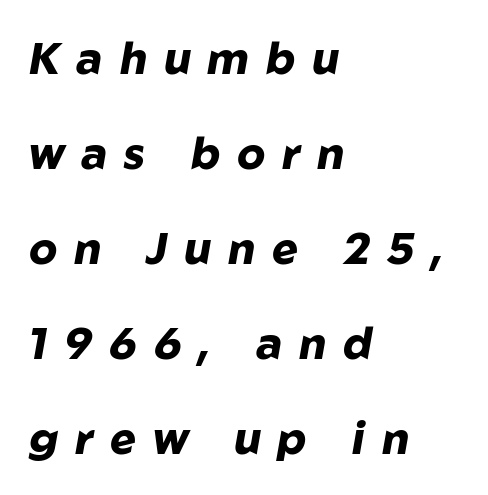
Q: Is the text bold? A: Yes.
Q: Is the text italic (slanted)? A: Yes, it leans right by about 10 degrees.
Q: Is the text underlined? A: No.
Q: How is the paragraph aligned? A: Left-aligned.
Q: Is the spacing between letters normal or unusually wide? A: Unusually wide.
Q: Is the spacing between lines tight, normal or loose? A: Loose.
Q: Width (condensed, normal, or wide)? A: Normal.
Q: Stroke contrast? A: Low.
Q: x-height? A: Medium.
Q: Monospaced? A: No.
